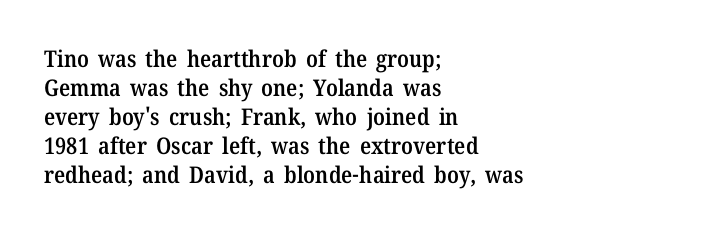
These lines keep a tight, regular rhythm from letter to letter. Horizontally, the lines are justified to the leading edge only. Normally led — the rows are evenly, conventionally spaced. The axis of the letterforms is exactly vertical. Bold? Not quite — semibold, heavier than regular but stopping short.
